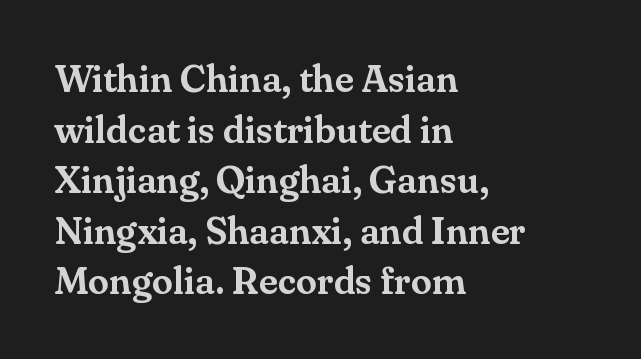
The text was rendered using a seriffed face with decorative stroke endings. The specimen reads as upright at a glance. Beneath every word, the page is bare. Typeset ragged right — the left edge is the straight one. Line spacing here is normal.
